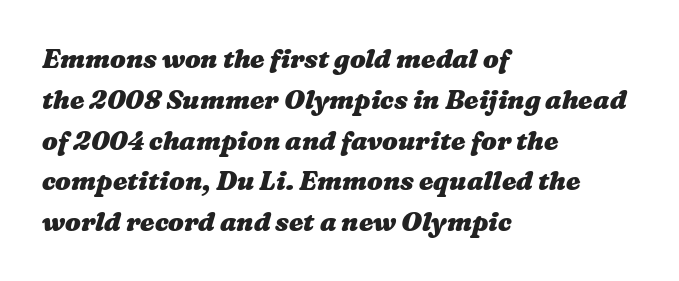
Plain, unruled lines of type. The passage shown has conventional tracking throughout. The paragraph has a hard left edge and a soft right edge. These lines sit exactly where default settings would place them. These lines carry a lot of weight — the face is fully bold.
